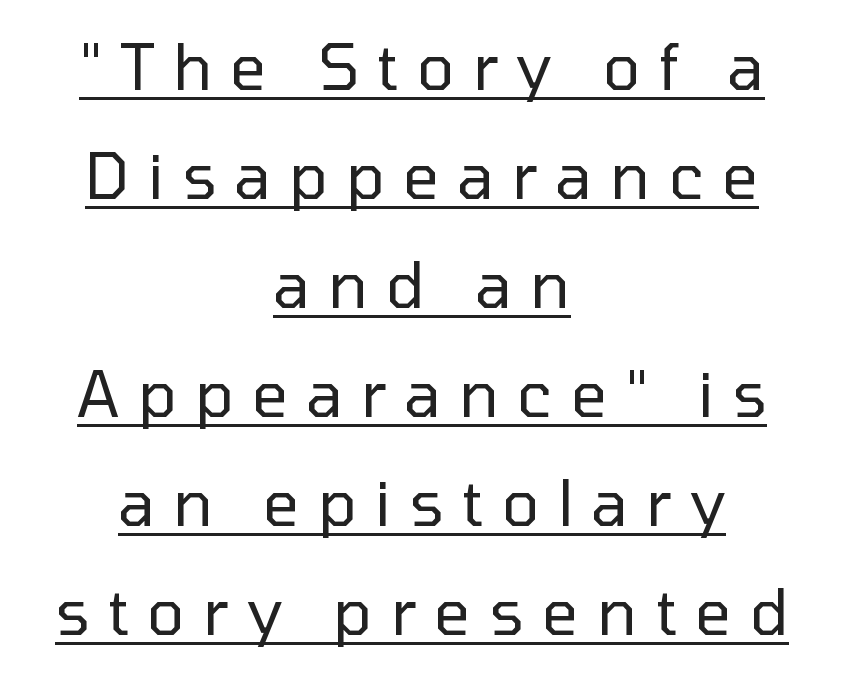
{"serif": "no", "italic": "no", "bold": "no", "weight": "regular", "width": "normal", "stroke_contrast": "low", "x_height": "medium", "monospaced": "no", "underline": "yes", "align": "center", "line_spacing_ratio": 1.73, "letter_spacing": "wide", "letter_spacing_em": 0.29, "glyph_px": 63}
